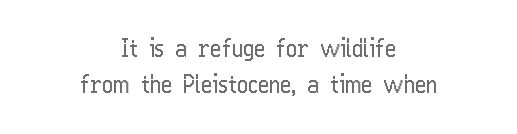
The image shows 24 px text type, upright; set centered, normal line spacing (1.51x), normal letter spacing, not underlined.
